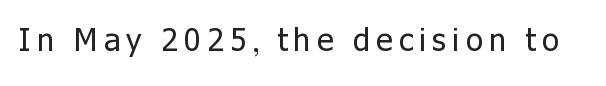
Q: Is the text bold? A: No.
Q: Is the text italic (slanted)? A: No, it is upright.
Q: Is the typeface a serif or a sans-serif typeface? A: Sans-serif.
Q: Is the text underlined? A: No.
Q: Is the spacing between letters normal or unusually wide? A: Unusually wide.
Q: Width (condensed, normal, or wide)? A: Normal.
Q: Stroke contrast? A: Low.
Q: x-height? A: Medium.
Q: Monospaced? A: No.
